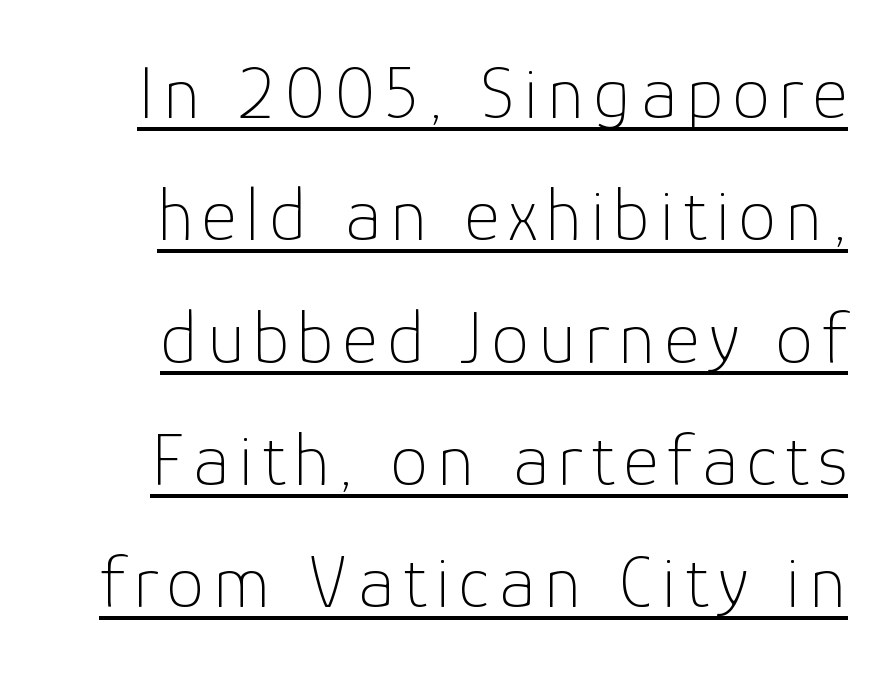
Designer's note — italics off, roman on. Observe the absence of serifs on each vertical stroke in this sample. The face used here is proportionally spaced, like ordinary book or web type. This reads as an unemphasized weight, regular at the heaviest. Students, observe the line beneath the letters — that is underlining.
